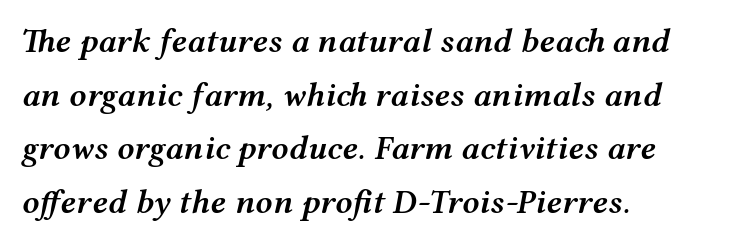
The image shows 34 px semibold, wide type, italic (leaning right); set left-aligned, normal line spacing (1.58x), normal letter spacing, not underlined; medium stroke contrast and a medium x-height.
